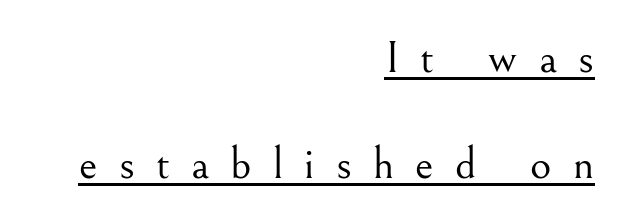
This reads as an unemphasized weight, regular at the heaviest. A flush-right, rag-left setting is used for this passage. Look at the tracking — it's clearly loosened, letters drifting apart. Unlike a clean sans, this face finishes its strokes with serifs. Underline: present. A typesetter would call this proportional, since set widths differ per character.
